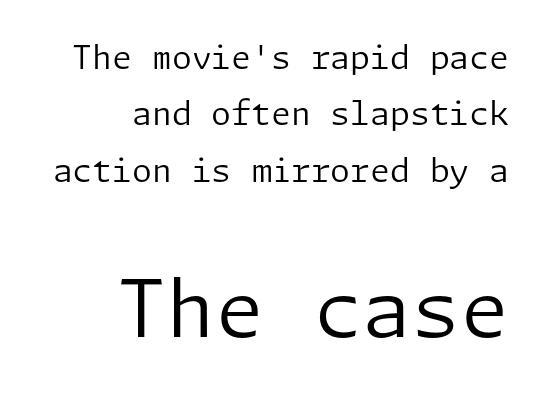
Q: Is the text bold? A: No.
Q: Is the text italic (slanted)? A: No, it is upright.
Q: Is the typeface a serif or a sans-serif typeface? A: Sans-serif.
Q: Is the text underlined? A: No.
Q: How is the paragraph aligned? A: Right-aligned.
Q: Is the spacing between letters normal or unusually wide? A: Normal.
Q: Which block of text is set in a larger size, the first (top) or the second (bottom)? A: The second (bottom) one.
Q: Width (condensed, normal, or wide)? A: Normal.
Q: Stroke contrast? A: Low.
Q: x-height? A: Medium.
